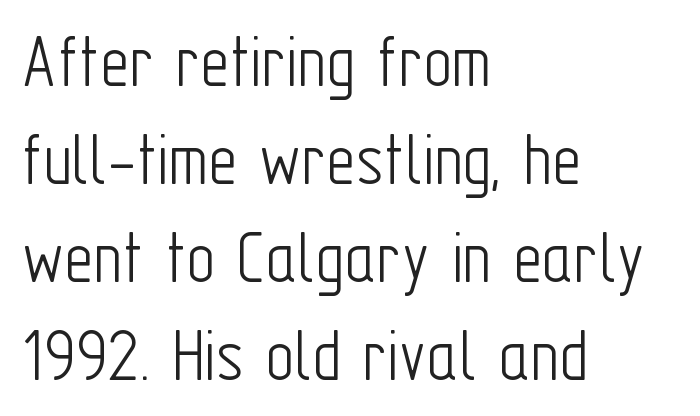
The image shows 79 px light, condensed sans-serif type, upright; set left-aligned, line spacing 1.24x, normal letter spacing, not underlined; low stroke contrast and a medium x-height.
